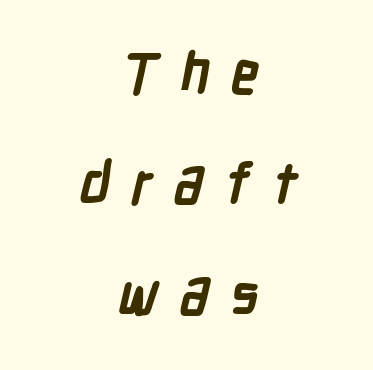
The letterforms stand isolated, each surrounded by extra space. Reading down the block, each line starts at a different indent, mirrored at its end. Heavy-handed strokes throughout: this text is bold. This sample uses a sans-serif face. The passage shown is not underscored anywhere.
